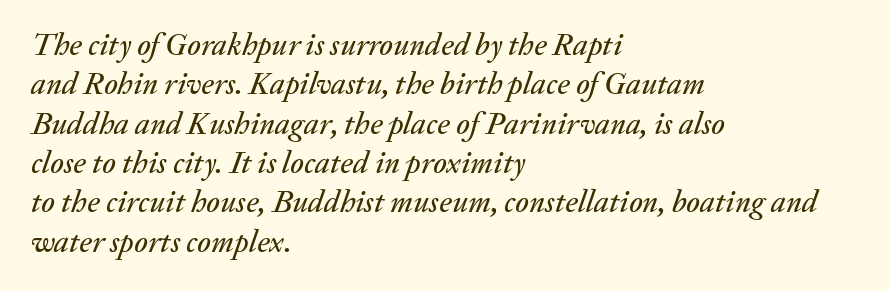
Q: Is the text italic (slanted)? A: Yes, it leans right by about 20 degrees.
Q: Is the text underlined? A: No.
Q: How is the paragraph aligned? A: Left-aligned.
Q: Is the spacing between letters normal or unusually wide? A: Normal.
Q: Is the spacing between lines tight, normal or loose? A: Normal.
Q: Width (condensed, normal, or wide)? A: Normal.
Q: Stroke contrast? A: Medium.
Q: x-height? A: Medium.
Q: Monospaced? A: No.
